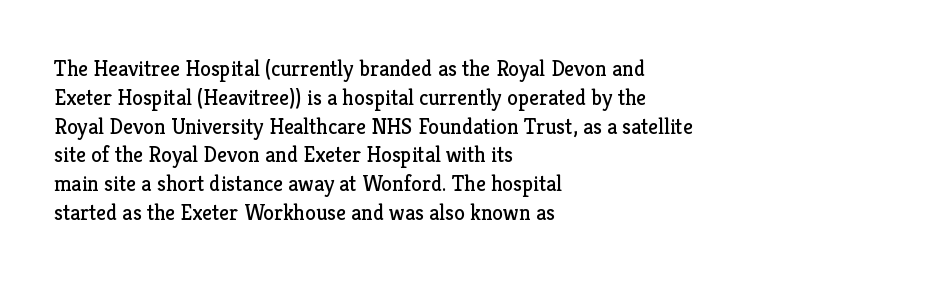
The image shows 22 px text type, upright; set left-aligned, normal line spacing (1.31x), normal letter spacing, not underlined.
